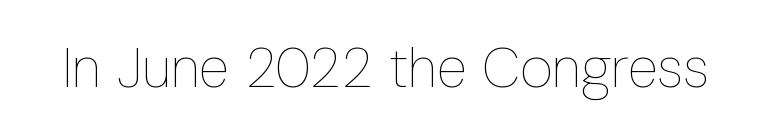
The image shows 56 px thin, condensed type, upright; set normal letter spacing, not underlined; low stroke contrast and a medium x-height.
